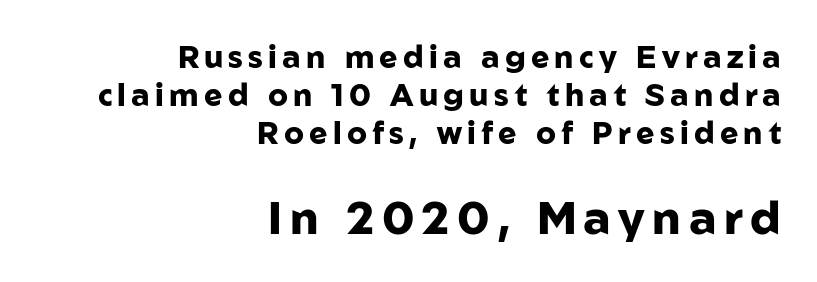
The image shows 46 px heavy sans-serif type, upright; set right-aligned, line spacing 1.23x, not underlined; the second (bottom) block is 1.48x larger; low stroke contrast and a medium x-height.
